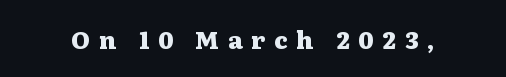
Q: Is the text bold? A: Yes.
Q: Is the text italic (slanted)? A: No, it is upright.
Q: Is the text underlined? A: No.
Q: Is the spacing between letters normal or unusually wide? A: Unusually wide.
